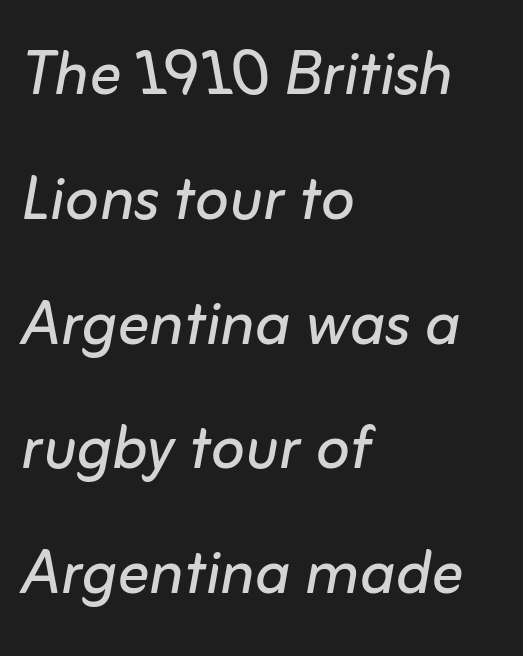
Q: Is the text bold? A: No.
Q: Is the text italic (slanted)? A: Yes, it leans right by about 10 degrees.
Q: Is the text underlined? A: No.
Q: How is the paragraph aligned? A: Left-aligned.
Q: Is the spacing between letters normal or unusually wide? A: Normal.
Q: Is the spacing between lines tight, normal or loose? A: Normal.
Q: Width (condensed, normal, or wide)? A: Normal.
Q: Stroke contrast? A: Low.
Q: x-height? A: Medium.
Q: Monospaced? A: No.
